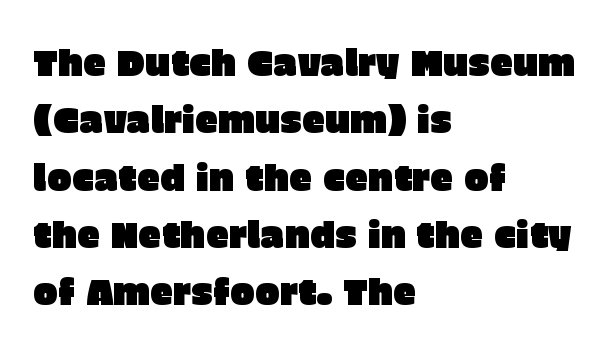
The image shows 37 px sans-serif type, upright; set left-aligned, normal line spacing (1.55x), normal letter spacing, not underlined; low stroke contrast and a large x-height.
